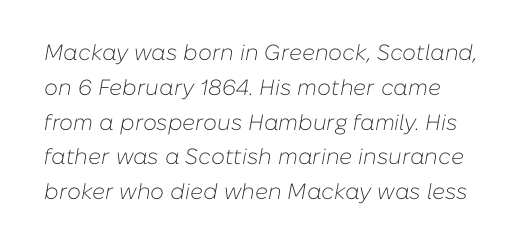
Q: Is the text bold? A: No.
Q: Is the text italic (slanted)? A: Yes, it leans right by about 10 degrees.
Q: Is the text underlined? A: No.
Q: How is the paragraph aligned? A: Left-aligned.
Q: Is the spacing between letters normal or unusually wide? A: Normal.
Q: Is the spacing between lines tight, normal or loose? A: Normal.
